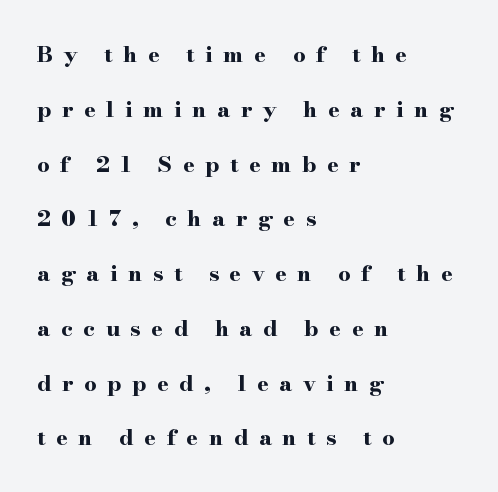
Q: Is the text bold? A: Yes.
Q: Is the text italic (slanted)? A: No, it is upright.
Q: Is the text underlined? A: No.
Q: How is the paragraph aligned? A: Left-aligned.
Q: Is the spacing between letters normal or unusually wide? A: Unusually wide.
Q: Is the spacing between lines tight, normal or loose? A: Loose.
